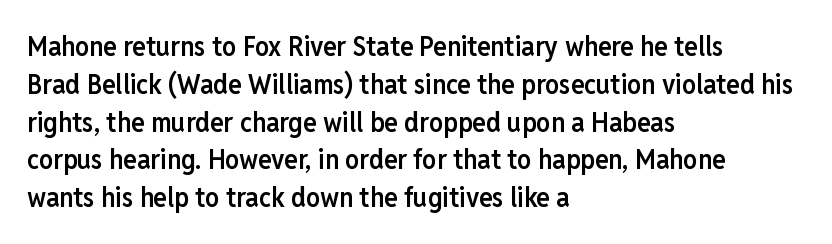
Q: Is the text bold? A: Semi-bold.
Q: Is the text italic (slanted)? A: No, it is upright.
Q: Is the typeface a serif or a sans-serif typeface? A: Sans-serif.
Q: Is the text underlined? A: No.
Q: How is the paragraph aligned? A: Left-aligned.
Q: Is the spacing between letters normal or unusually wide? A: Normal.
Q: Is the spacing between lines tight, normal or loose? A: Normal.
Q: Width (condensed, normal, or wide)? A: Condensed.
Q: Stroke contrast? A: Low.
Q: x-height? A: Medium.
Q: Monospaced? A: No.
